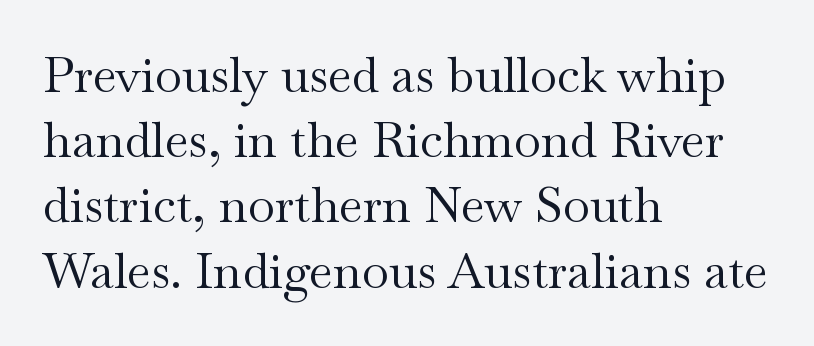
{"serif": "yes", "italic": "no", "bold": "no", "weight": "regular", "width": "wide", "stroke_contrast": "medium", "x_height": "small", "monospaced": "no", "underline": "no", "align": "left", "line_spacing": "normal", "line_spacing_ratio": 1.33, "letter_spacing": "normal", "letter_spacing_em": 0.0, "glyph_px": 49}
